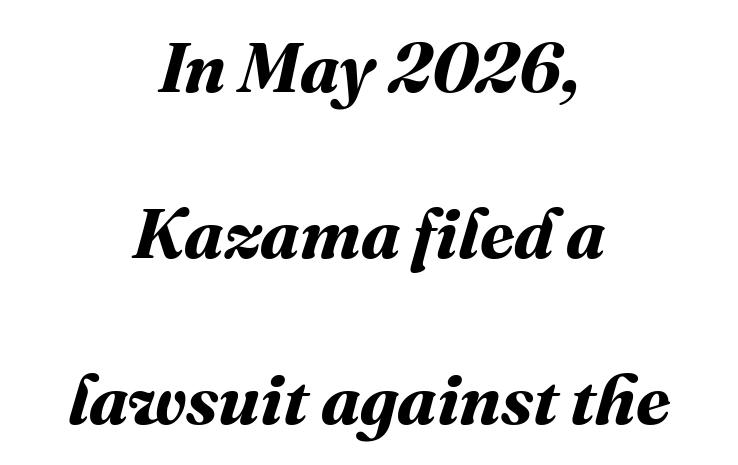
{"bold": "yes", "weight": "bold", "width": "normal", "stroke_contrast": "medium", "x_height": "medium", "monospaced": "no", "underline": "no", "align": "center", "line_spacing": "loose", "line_spacing_ratio": 2.37, "letter_spacing": "normal", "letter_spacing_em": 0.0, "glyph_px": 70}
